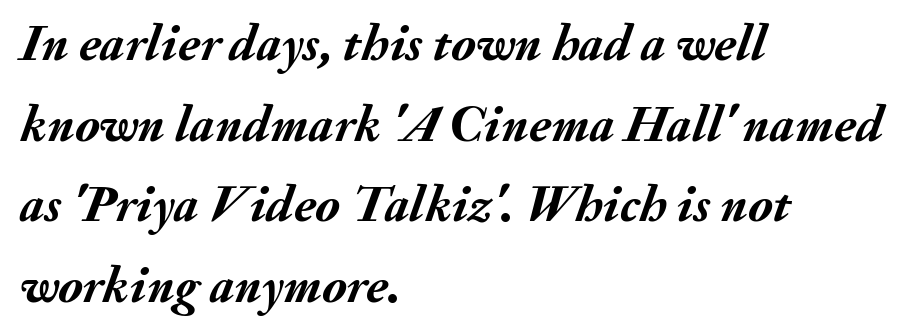
The image shows 52 px semibold type, italic (leaning right); set left-aligned, normal line spacing (1.55x), normal letter spacing, not underlined; medium stroke contrast and a small x-height.
